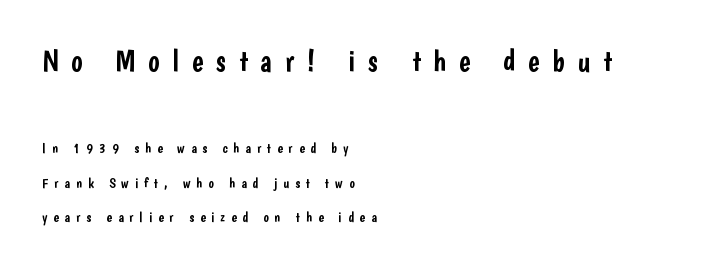
The image shows 30 px condensed sans-serif type, upright; set left-aligned, loose line spacing (2.45x), unusually wide letter spacing (+0.43 em), not underlined; the first (top) block is 2.14x larger; low stroke contrast and a medium x-height.
